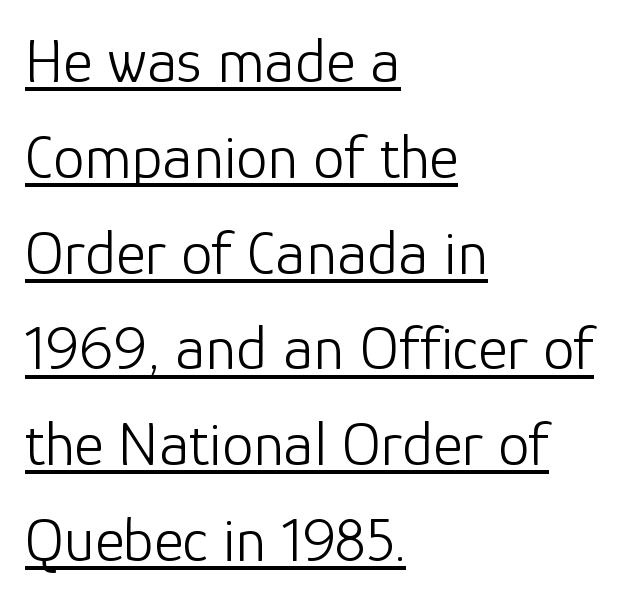
Spacing between characters is what you'd get straight out of the box. The passage shown is underscored from start to finish. Letters have the restrained weight of plain body copy at most. Notice how descenders clear the ascenders below comfortably — that's standard leading. Check where the strokes stop: nothing finishes them off — pure sans. A typesetter would call this proportional, since set widths differ per character.
